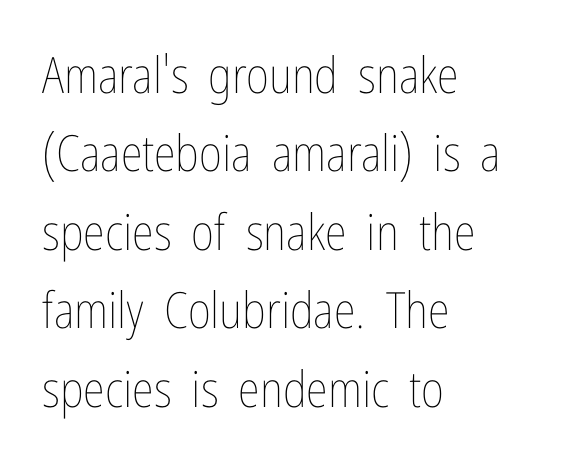
{"italic": "no", "bold": "no", "weight": "thin", "width": "condensed", "stroke_contrast": "low", "x_height": "medium", "monospaced": "no", "underline": "no", "align": "left", "line_spacing": "normal", "line_spacing_ratio": 1.57, "letter_spacing": "normal", "letter_spacing_em": 0.0, "glyph_px": 50}
